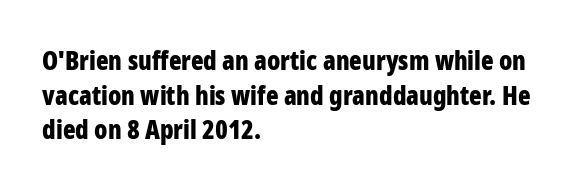
The image shows 26 px bold type, upright; set left-aligned, normal line spacing (1.33x), normal letter spacing, not underlined.
